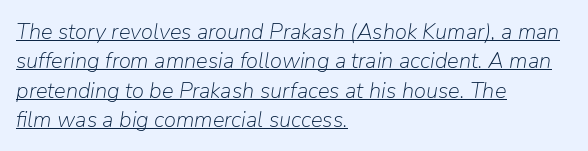
The image shows 22 px text type, italic (leaning right); set left-aligned, normal line spacing (1.33x), normal letter spacing, underlined.
